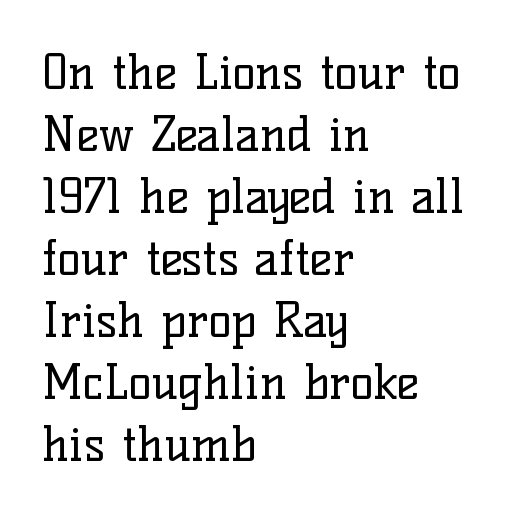
Q: Is the text bold? A: No.
Q: Is the text italic (slanted)? A: No, it is upright.
Q: Is the typeface a serif or a sans-serif typeface? A: Serif.
Q: Is the text underlined? A: No.
Q: How is the paragraph aligned? A: Left-aligned.
Q: Is the spacing between letters normal or unusually wide? A: Normal.
Q: Is the spacing between lines tight, normal or loose? A: Normal.
Q: Width (condensed, normal, or wide)? A: Normal.
Q: Stroke contrast? A: Low.
Q: x-height? A: Medium.
Q: Monospaced? A: No.
